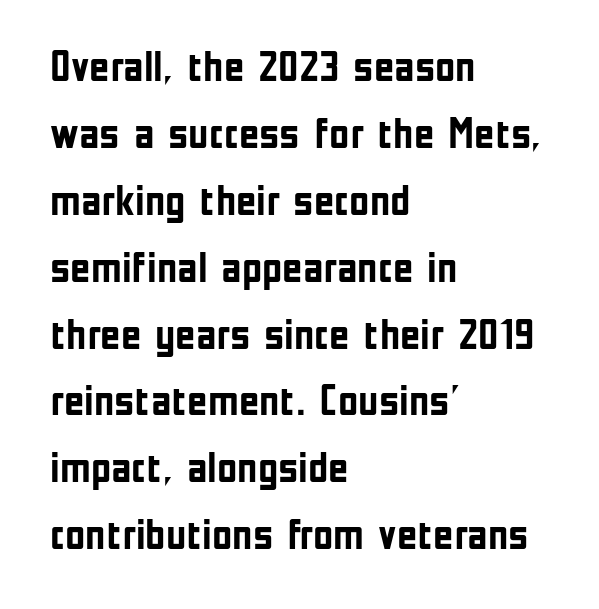
The lines in this sample share a left origin and differ only in where they stop. If you drew a line through each stem, it would be perfectly vertical. Tracking here is standard; glyphs follow each other at the usual distance. Serifs: no, the terminals of the letterforms are clean. Honestly, the row spacing looks completely unremarkable. These lines are rendered in a variable-pitch font.
